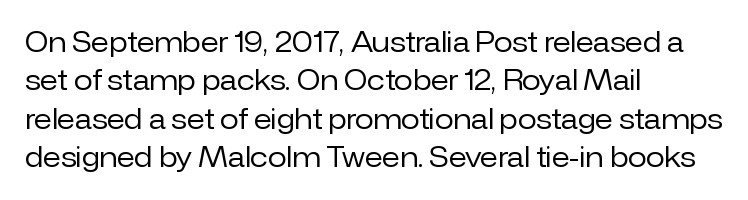
Every row of glyphs begins at an identical x-position on the left. A roman cut, with each character standing at attention. Does the leading feel generous? No, just average. The tracking reads as untouched default to a designer's eye.
